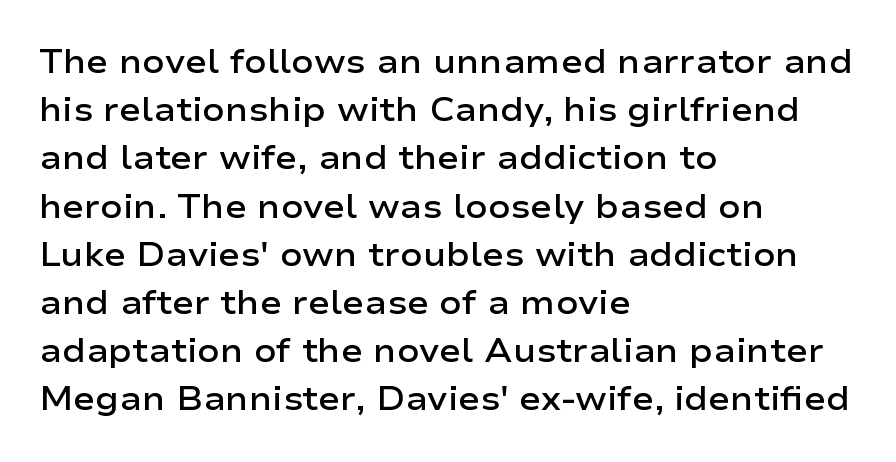
The space beneath each line is pristine and unruled. Spacing verdict: proportional, widths tailored to each character. Honestly, the letter spacing is just normal — you wouldn't notice it. Nope, not italic — everything's standing straight.
